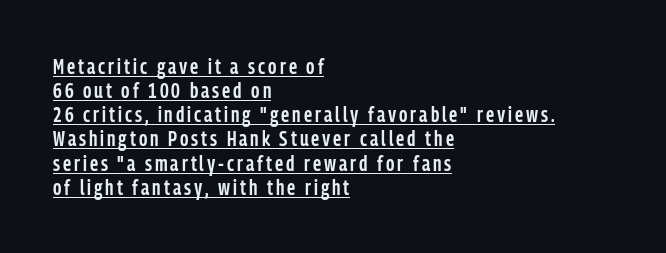
Q: Is the text bold? A: Semi-bold.
Q: Is the text italic (slanted)? A: No, it is upright.
Q: Is the text underlined? A: Yes.
Q: How is the paragraph aligned? A: Left-aligned.
Q: Is the spacing between lines tight, normal or loose? A: Tight.
